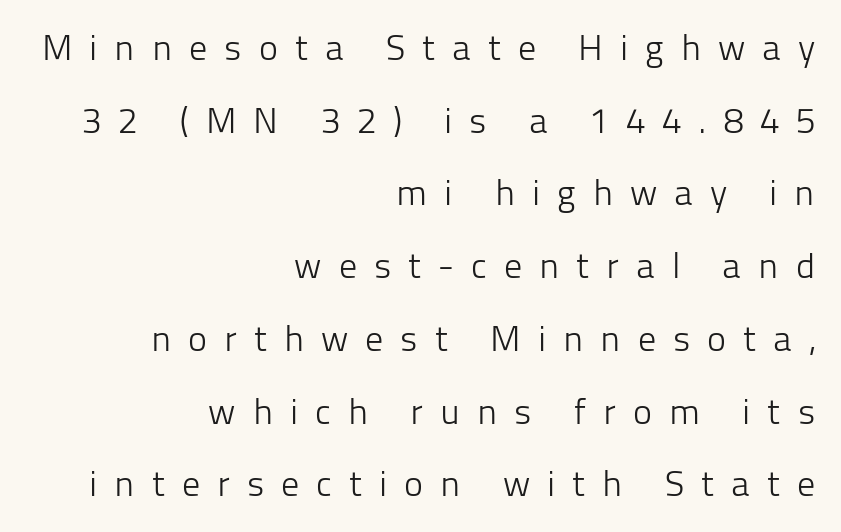
Q: Is the text bold? A: No.
Q: Is the text italic (slanted)? A: No, it is upright.
Q: Is the typeface a serif or a sans-serif typeface? A: Sans-serif.
Q: Is the text underlined? A: No.
Q: How is the paragraph aligned? A: Right-aligned.
Q: Is the spacing between letters normal or unusually wide? A: Unusually wide.
Q: Is the spacing between lines tight, normal or loose? A: Loose.
Q: Width (condensed, normal, or wide)? A: Normal.
Q: Stroke contrast? A: Low.
Q: x-height? A: Medium.
Q: Monospaced? A: No.
